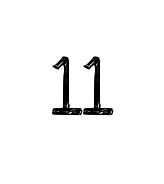
Q: Is the text bold? A: No.
Q: Is the text italic (slanted)? A: No, it is upright.
Q: Is the typeface a serif or a sans-serif typeface? A: Serif.
Q: Is the text underlined? A: No.
Q: Is the spacing between letters normal or unusually wide? A: Normal.
Q: Width (condensed, normal, or wide)? A: Normal.
Q: Stroke contrast? A: Low.
Q: x-height? A: Large.
Q: Monospaced? A: No.
